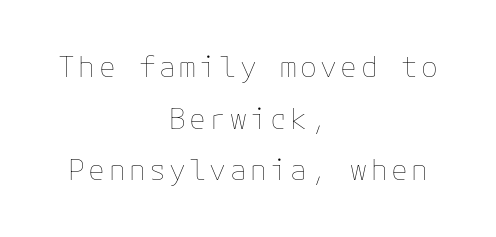
Q: Is the text bold? A: No.
Q: Is the text italic (slanted)? A: No, it is upright.
Q: Is the text underlined? A: No.
Q: How is the paragraph aligned? A: Centered.
Q: Width (condensed, normal, or wide)? A: Normal.
Q: Stroke contrast? A: Low.
Q: x-height? A: Medium.
